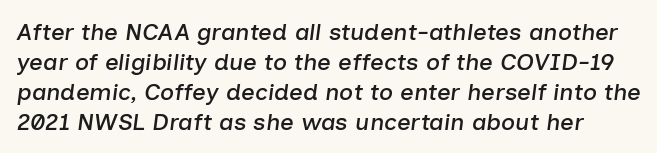
Q: Is the text italic (slanted)? A: Yes, it leans right by about 7 degrees.
Q: Is the text underlined? A: No.
Q: Is the spacing between letters normal or unusually wide? A: Normal.
Q: Is the spacing between lines tight, normal or loose? A: Normal.
